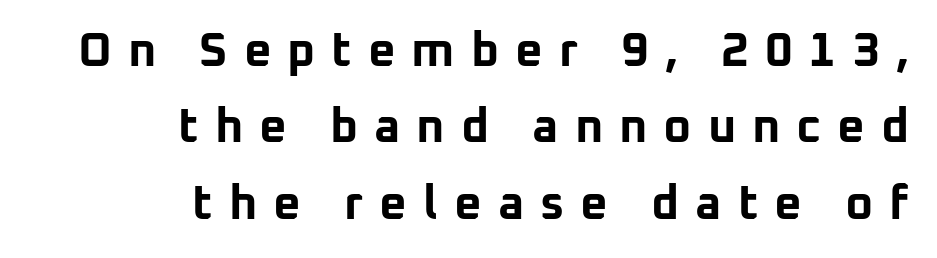
Q: Is the text bold? A: Yes.
Q: Is the text italic (slanted)? A: No, it is upright.
Q: Is the typeface a serif or a sans-serif typeface? A: Sans-serif.
Q: Is the text underlined? A: No.
Q: How is the paragraph aligned? A: Right-aligned.
Q: Is the spacing between letters normal or unusually wide? A: Unusually wide.
Q: Is the spacing between lines tight, normal or loose? A: Normal.
Q: Width (condensed, normal, or wide)? A: Normal.
Q: Stroke contrast? A: Low.
Q: x-height? A: Medium.
Q: Monospaced? A: No.
